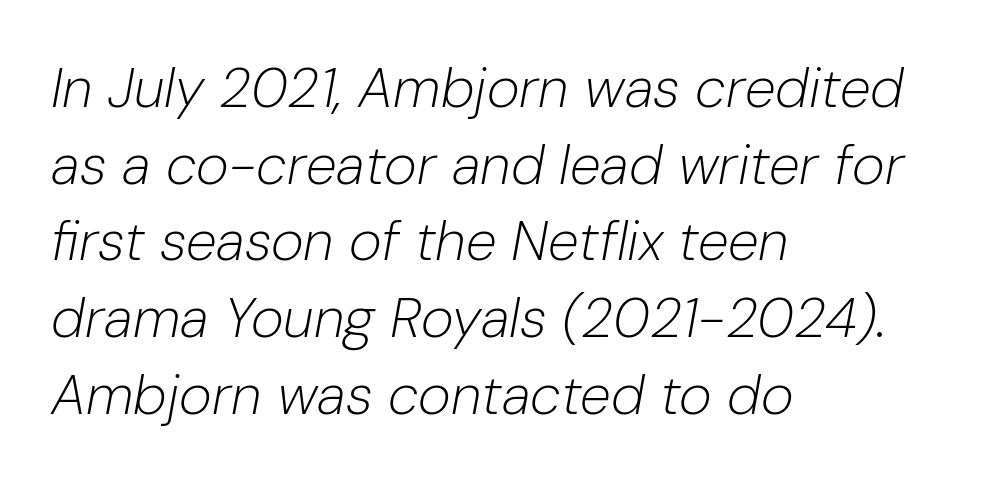
The image shows 56 px light type, italic (leaning right); set left-aligned, normal line spacing (1.37x), normal letter spacing, not underlined; low stroke contrast and a medium x-height.
